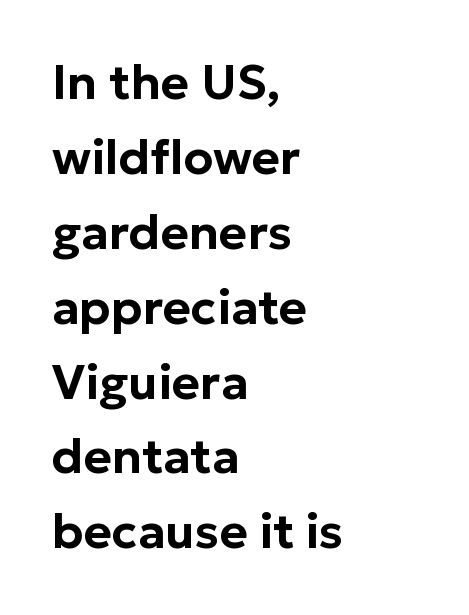
{"serif": "no", "italic": "no", "width": "normal", "stroke_contrast": "low", "x_height": "medium", "monospaced": "no", "underline": "no", "align": "left", "line_spacing": "normal", "line_spacing_ratio": 1.56, "letter_spacing": "normal", "letter_spacing_em": 0.0, "glyph_px": 48}
